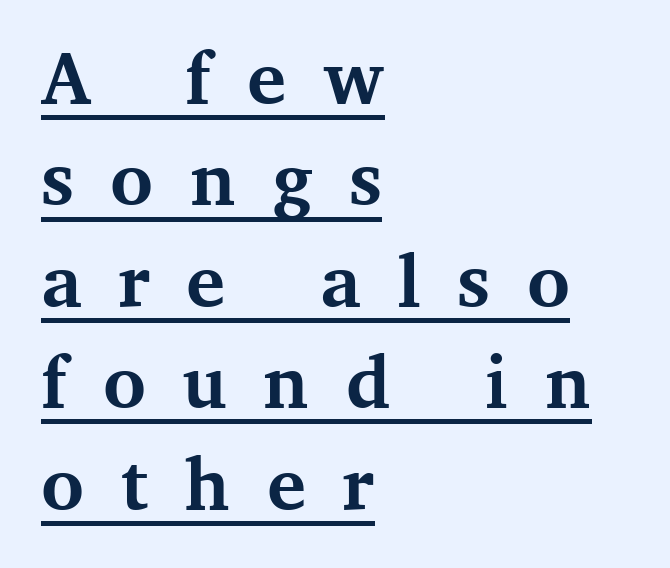
The image shows 73 px bold serif type, upright; set left-aligned, normal line spacing (1.39x), unusually wide letter spacing (+0.5 em), underlined; medium stroke contrast and a medium x-height.
